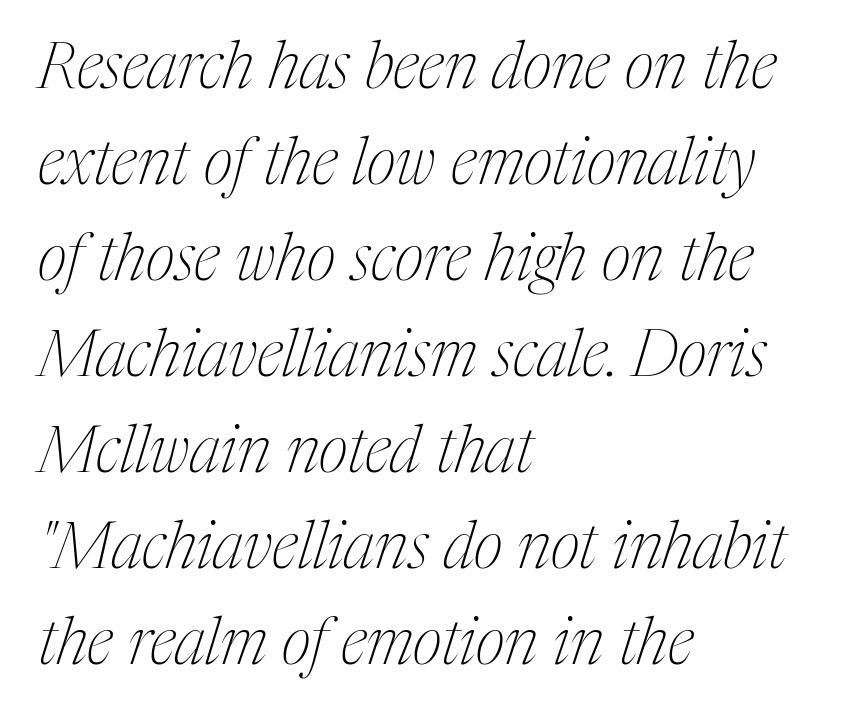
Q: Is the text bold? A: No.
Q: Is the text italic (slanted)? A: Yes, it leans right by about 17 degrees.
Q: Is the typeface a serif or a sans-serif typeface? A: Serif.
Q: Is the text underlined? A: No.
Q: How is the paragraph aligned? A: Left-aligned.
Q: Is the spacing between letters normal or unusually wide? A: Normal.
Q: Is the spacing between lines tight, normal or loose? A: Normal.
Q: Width (condensed, normal, or wide)? A: Condensed.
Q: Stroke contrast? A: Medium.
Q: x-height? A: Medium.
Q: Monospaced? A: No.
